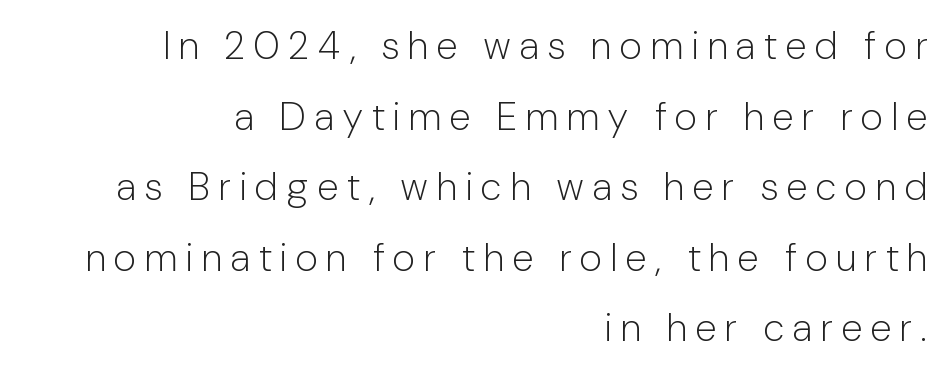
Q: Is the text bold? A: No.
Q: Is the text italic (slanted)? A: No, it is upright.
Q: Is the typeface a serif or a sans-serif typeface? A: Sans-serif.
Q: Is the text underlined? A: No.
Q: How is the paragraph aligned? A: Right-aligned.
Q: Is the spacing between letters normal or unusually wide? A: Unusually wide.
Q: Width (condensed, normal, or wide)? A: Condensed.
Q: Stroke contrast? A: Low.
Q: x-height? A: Medium.
Q: Monospaced? A: No.
